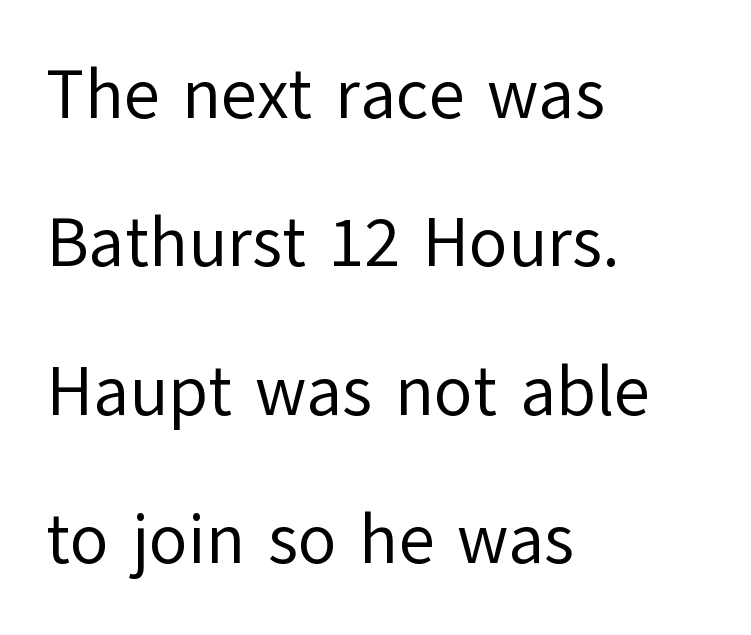
The image shows 70 px regular-weight sans-serif type, upright; set left-aligned, loose line spacing (2.12x), normal letter spacing, not underlined; low stroke contrast and a medium x-height.
